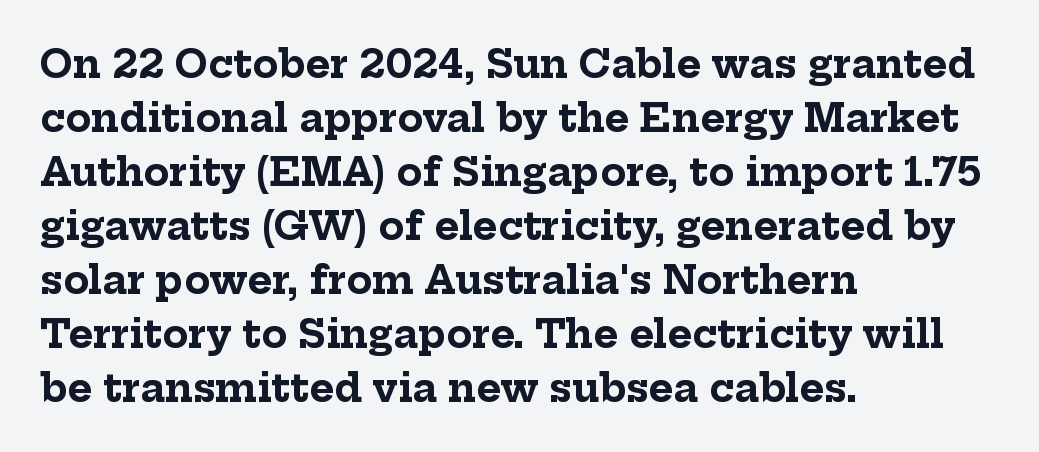
Reading down the column, the eye jumps a familiar distance to each next line. The text block is weighted toward the left margin, trailing off unevenly rightward. Think of a printed novel: that variable character pitch is what you see here. Chunky letters — that's bold for sure.
